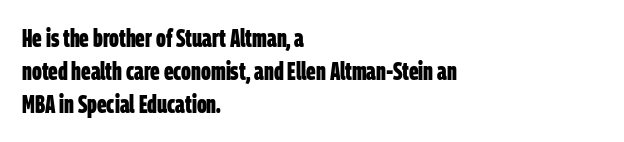
Q: Is the text bold? A: Yes.
Q: Is the text underlined? A: No.
Q: How is the paragraph aligned? A: Left-aligned.
Q: Is the spacing between letters normal or unusually wide? A: Normal.
Q: Is the spacing between lines tight, normal or loose? A: Normal.
